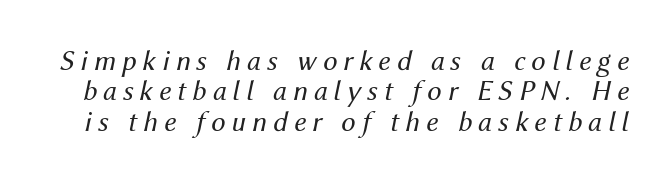
The image shows 29 px regular-weight type, italic (leaning right); set tight line spacing (1.05x), unusually wide letter spacing (+0.21 em), not underlined; medium stroke contrast and a medium x-height.
